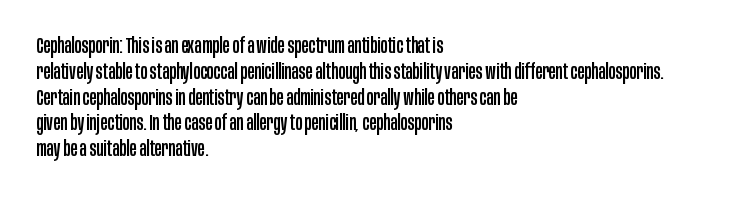
{"italic": "no", "underline": "no", "align": "left", "line_spacing_ratio": 1.23, "letter_spacing": "normal", "letter_spacing_em": 0.0, "glyph_px": 21}
